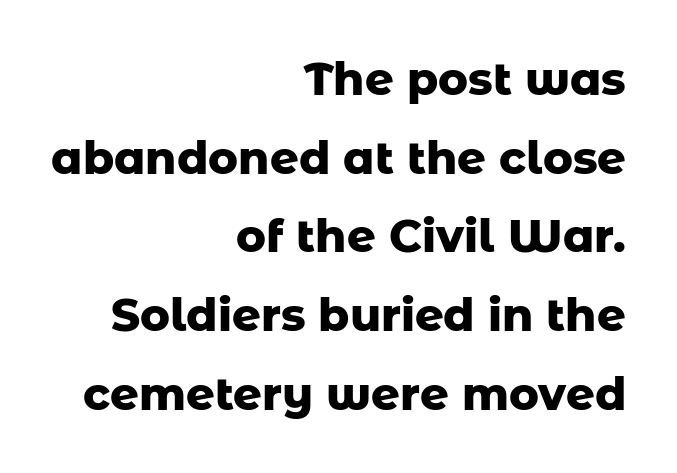
Q: Is the text bold? A: Yes.
Q: Is the text italic (slanted)? A: No, it is upright.
Q: Is the typeface a serif or a sans-serif typeface? A: Sans-serif.
Q: Is the text underlined? A: No.
Q: How is the paragraph aligned? A: Right-aligned.
Q: Is the spacing between letters normal or unusually wide? A: Normal.
Q: Width (condensed, normal, or wide)? A: Normal.
Q: Stroke contrast? A: Low.
Q: x-height? A: Medium.
Q: Monospaced? A: No.
